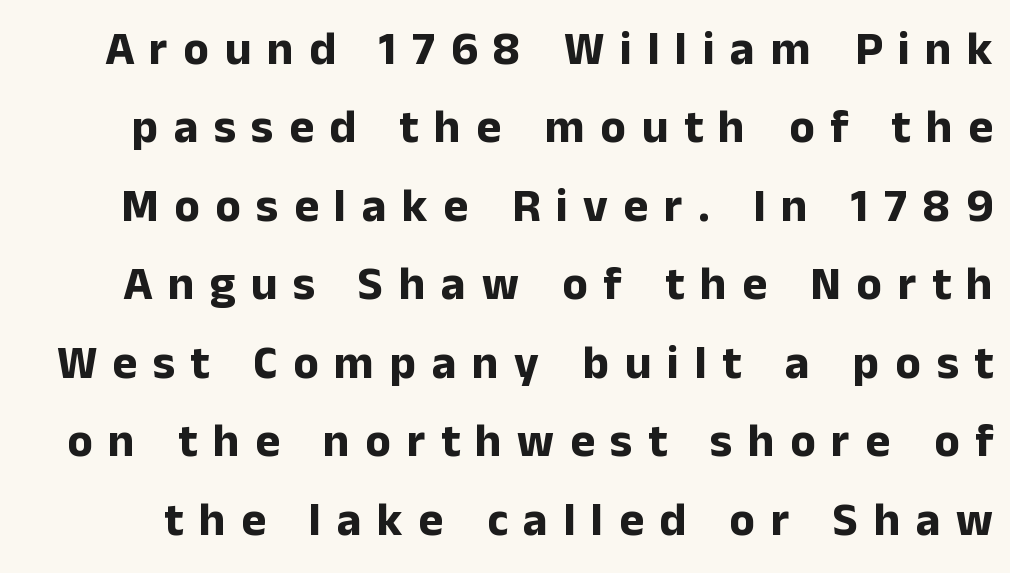
Q: Is the text bold? A: Yes.
Q: Is the text italic (slanted)? A: No, it is upright.
Q: Is the typeface a serif or a sans-serif typeface? A: Sans-serif.
Q: Is the text underlined? A: No.
Q: Is the spacing between letters normal or unusually wide? A: Unusually wide.
Q: Is the spacing between lines tight, normal or loose? A: Normal.
Q: Width (condensed, normal, or wide)? A: Normal.
Q: Stroke contrast? A: Low.
Q: x-height? A: Medium.
Q: Monospaced? A: No.
